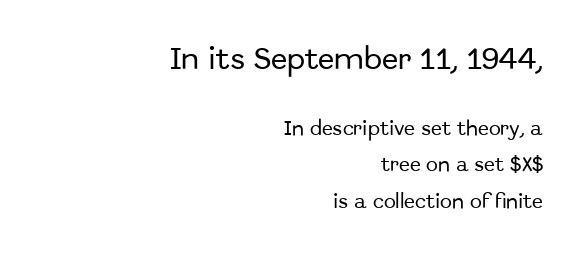
The ragged edge is on the left, which tells us the setting is flush right. Default kerning and tracking; the words read as compact shapes. Glance below the letters and you will spot only blank space. The rendering uses a large line-height, opening up the rows.
